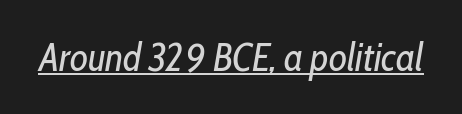
The image shows 39 px regular-weight, condensed type, italic (leaning right); set normal letter spacing, underlined; low stroke contrast and a medium x-height.
